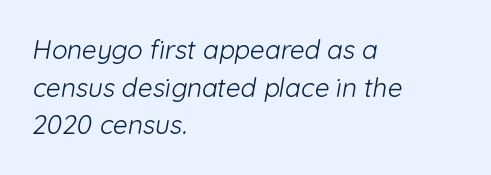
{"bold": "no", "underline": "no", "align": "left", "line_spacing": "normal", "line_spacing_ratio": 1.45, "letter_spacing": "normal", "letter_spacing_em": 0.0, "glyph_px": 26}
